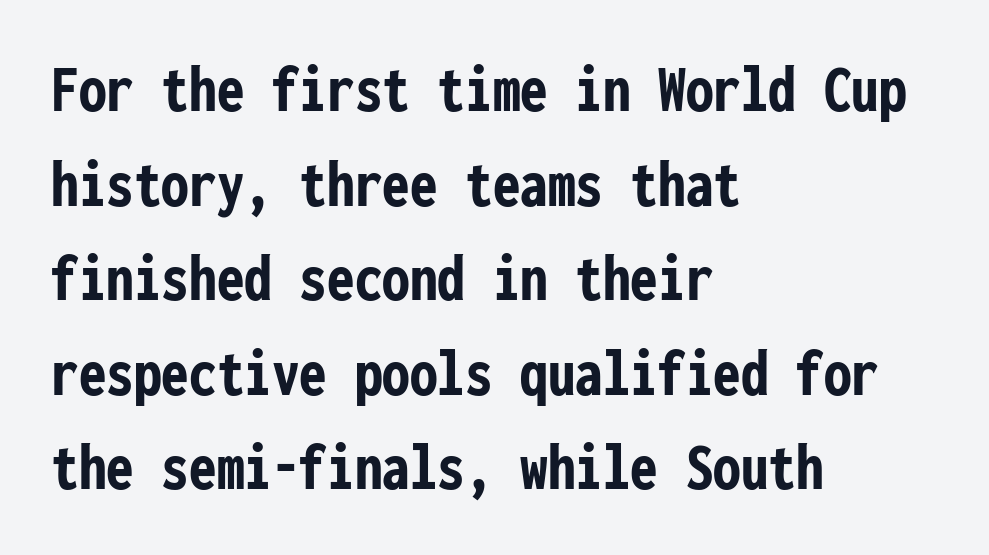
The image shows 69 px semibold, condensed sans-serif type, upright, monospaced; set left-aligned, normal line spacing (1.37x), normal letter spacing, not underlined; low stroke contrast and a medium x-height.
